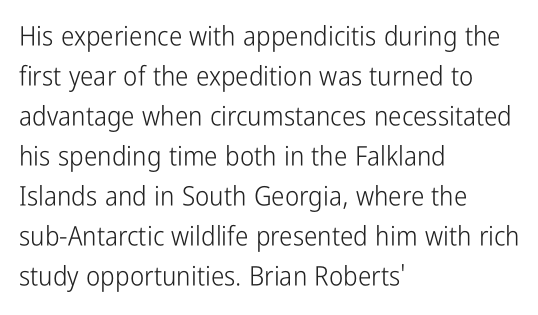
{"italic": "no", "bold": "no", "underline": "no", "align": "left", "line_spacing": "normal", "line_spacing_ratio": 1.48, "letter_spacing": "normal", "letter_spacing_em": 0.0, "glyph_px": 27}
